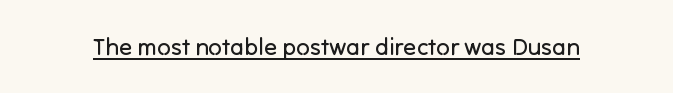
The image shows 24 px text type, upright; set normal letter spacing, underlined.
